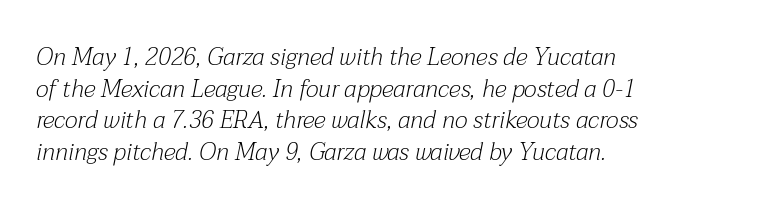
The image shows 24 px text type, italic (leaning right); set left-aligned, normal line spacing (1.32x), normal letter spacing, not underlined.
